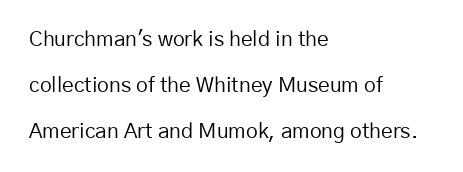
The image shows 21 px text type, upright; set left-aligned, loose line spacing (2.18x), normal letter spacing, not underlined.
